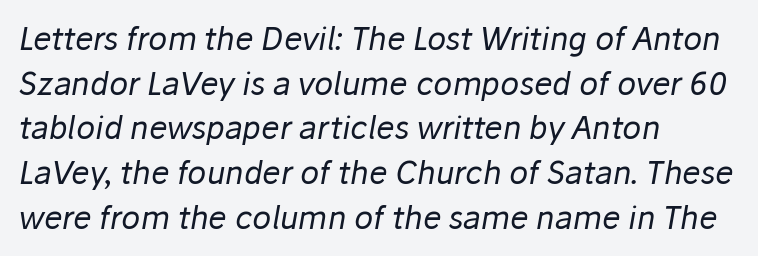
{"italic": "yes", "lean": "right", "slant_degrees": 10, "bold": "no", "weight": "regular", "width": "normal", "stroke_contrast": "low", "x_height": "medium", "monospaced": "no", "underline": "no", "align": "left", "line_spacing": "normal", "line_spacing_ratio": 1.44, "letter_spacing": "normal", "letter_spacing_em": 0.0, "glyph_px": 31}
